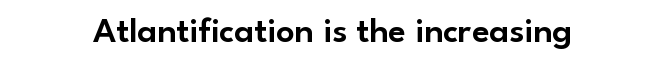
Q: Is the text italic (slanted)? A: No, it is upright.
Q: Is the typeface a serif or a sans-serif typeface? A: Sans-serif.
Q: Is the text underlined? A: No.
Q: Is the spacing between letters normal or unusually wide? A: Normal.
Q: Width (condensed, normal, or wide)? A: Normal.
Q: Stroke contrast? A: Low.
Q: x-height? A: Small.
Q: Monospaced? A: No.
